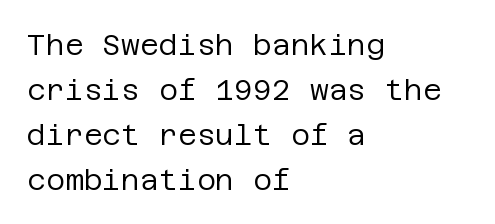
The image shows 29 px regular-weight sans-serif type, upright; set left-aligned, normal line spacing (1.55x), normal letter spacing, not underlined; low stroke contrast and a large x-height.
